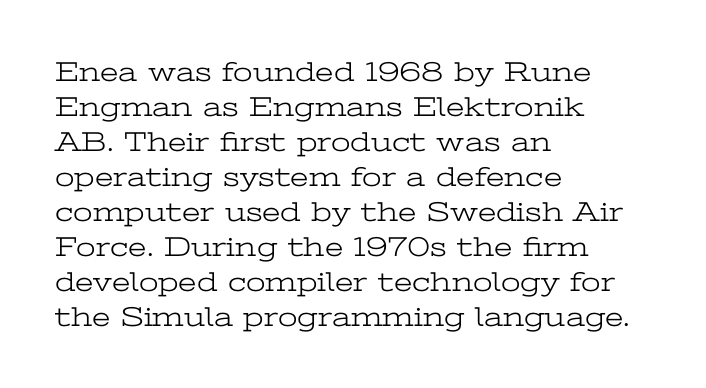
Bold? No — there's no thickening of the strokes. Inter-character spacing is left at the font's built-in metrics. Notice how descenders clear the ascenders below comfortably — that's standard leading. Line starts are locked; line ends wander. The designer went with a serif here, giving each stem small feet. Beneath every word, the page is bare.
